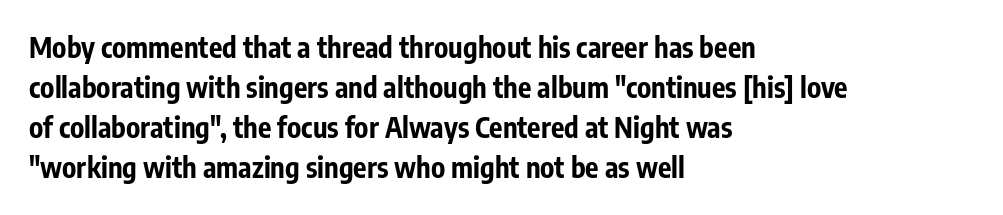
Italic: no, the glyphs are upright roman. Glance below the letters and you will spot only blank space. Tracking here is standard; glyphs follow each other at the usual distance. Regarding serifs, this sample does without them. Notice how descenders clear the ascenders below comfortably — that's standard leading.
